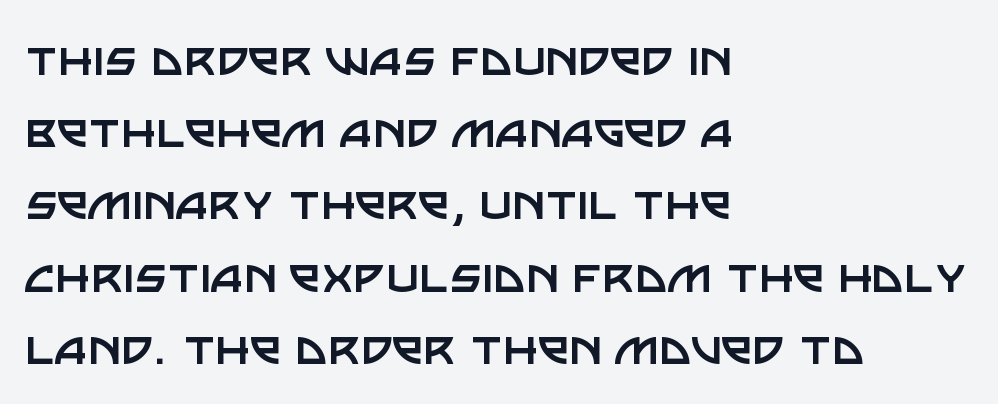
Q: Is the text bold? A: No.
Q: Is the text italic (slanted)? A: No, it is upright.
Q: Is the typeface a serif or a sans-serif typeface? A: Sans-serif.
Q: Is the text underlined? A: No.
Q: How is the paragraph aligned? A: Left-aligned.
Q: Is the spacing between letters normal or unusually wide? A: Normal.
Q: Is the spacing between lines tight, normal or loose? A: Normal.
Q: Width (condensed, normal, or wide)? A: Normal.
Q: Stroke contrast? A: Low.
Q: x-height? A: Large.
Q: Monospaced? A: No.
